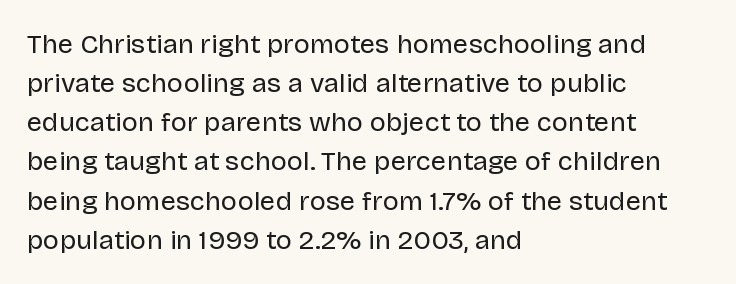
Q: Is the text bold? A: No.
Q: Is the text italic (slanted)? A: No, it is upright.
Q: Is the text underlined? A: No.
Q: How is the paragraph aligned? A: Left-aligned.
Q: Is the spacing between letters normal or unusually wide? A: Normal.
Q: Is the spacing between lines tight, normal or loose? A: Normal.
